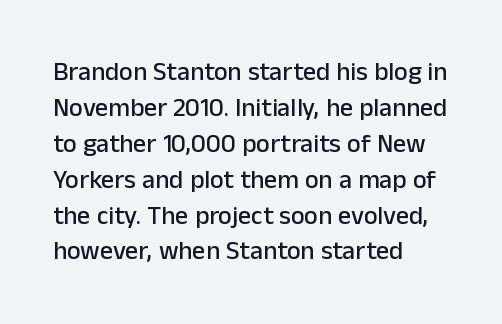
{"italic": "no", "underline": "no", "align": "left", "line_spacing": "normal", "line_spacing_ratio": 1.38, "letter_spacing": "normal", "letter_spacing_em": 0.0, "glyph_px": 26}
